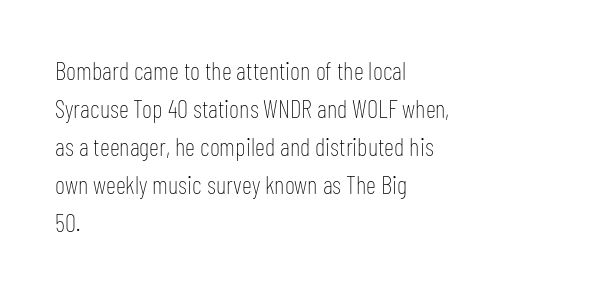
The image shows 25 px text type, upright; set left-aligned, normal line spacing (1.52x), normal letter spacing, not underlined.
